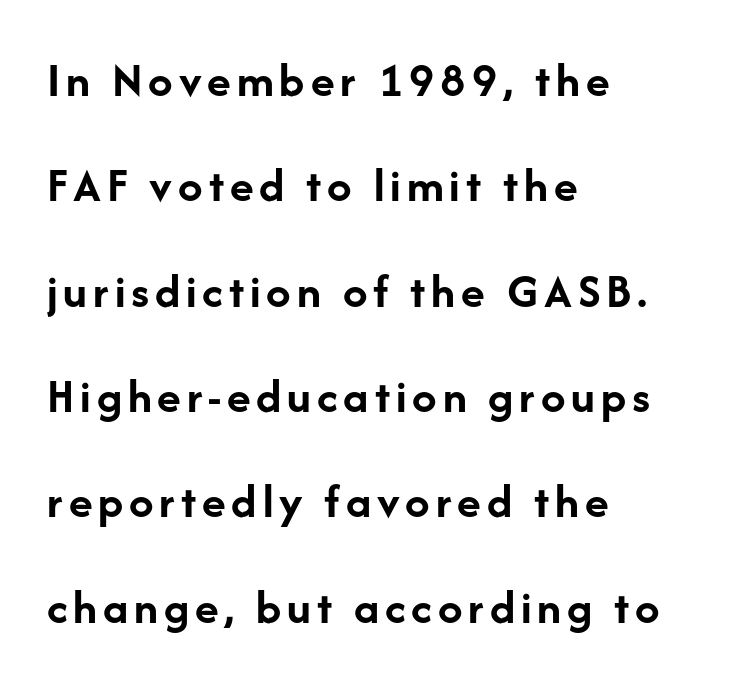
Baseline-to-baseline distance is far greater than the letter height. This is heavy type, rendered in bold. Anything drawn beneath the words? Only blank space. A student would call this left alignment; a typographer would say flush left, rag right.
